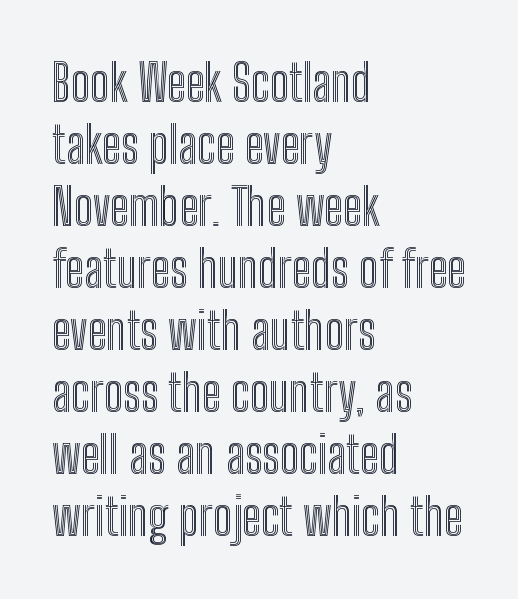
The image shows 50 px condensed type, upright; set left-aligned, line spacing 1.24x, normal letter spacing, not underlined; a medium x-height.
